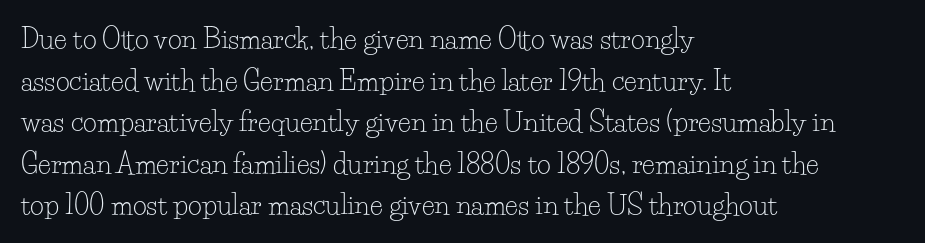
{"italic": "no", "bold": "no", "underline": "no", "align": "left", "line_spacing": "normal", "line_spacing_ratio": 1.54, "letter_spacing": "normal", "letter_spacing_em": 0.0, "glyph_px": 27}
